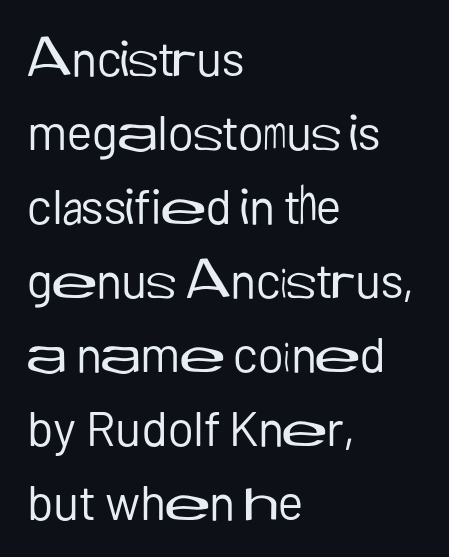
Q: Is the text bold? A: No.
Q: Is the text italic (slanted)? A: No, it is upright.
Q: Is the typeface a serif or a sans-serif typeface? A: Sans-serif.
Q: Is the text underlined? A: No.
Q: How is the paragraph aligned? A: Left-aligned.
Q: Is the spacing between letters normal or unusually wide? A: Normal.
Q: Is the spacing between lines tight, normal or loose? A: Normal.
Q: Width (condensed, normal, or wide)? A: Normal.
Q: Stroke contrast? A: Low.
Q: x-height? A: Medium.
Q: Monospaced? A: No.
